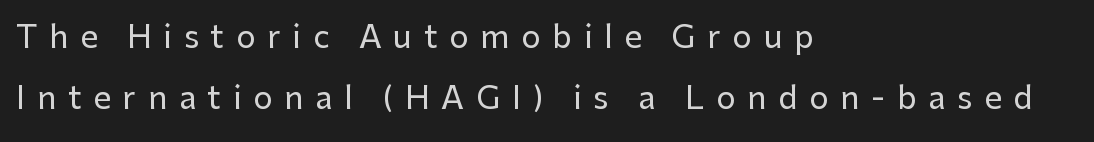
The image shows 31 px sans-serif type, upright; set left-aligned, loose line spacing (1.98x), unusually wide letter spacing (+0.38 em), not underlined; low stroke contrast and a medium x-height.
